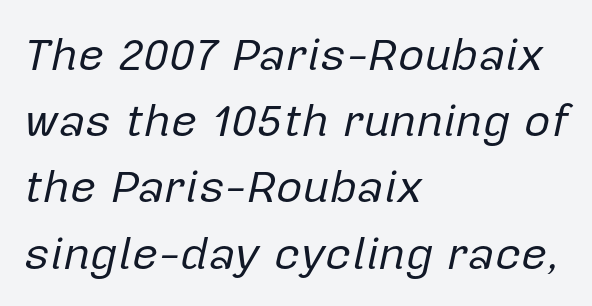
{"italic": "yes", "lean": "right", "slant_degrees": 12, "bold": "no", "weight": "regular", "width": "normal", "stroke_contrast": "low", "x_height": "medium", "monospaced": "no", "underline": "no", "align": "left", "line_spacing": "normal", "line_spacing_ratio": 1.44, "letter_spacing": "normal", "letter_spacing_em": 0.0, "glyph_px": 46}
